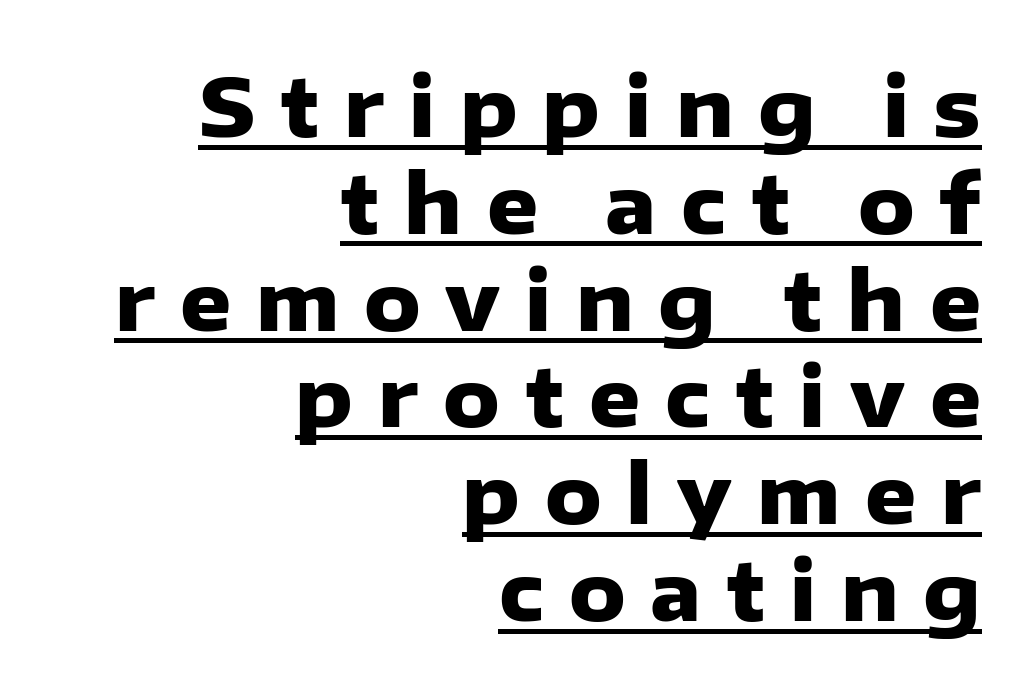
{"serif": "no", "italic": "no", "bold": "yes", "weight": "heavy", "width": "normal", "stroke_contrast": "low", "x_height": "medium", "monospaced": "no", "underline": "yes", "align": "right", "line_spacing_ratio": 1.21, "letter_spacing": "wide", "letter_spacing_em": 0.31, "glyph_px": 80}
